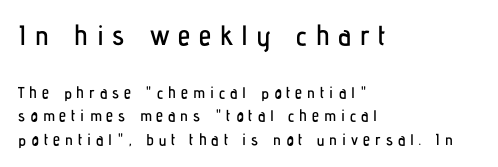
The image shows 28 px condensed sans-serif type, upright; set left-aligned, normal line spacing (1.47x), unusually wide letter spacing (+0.31 em), not underlined; the first (top) block is 1.75x larger; low stroke contrast and a medium x-height.
